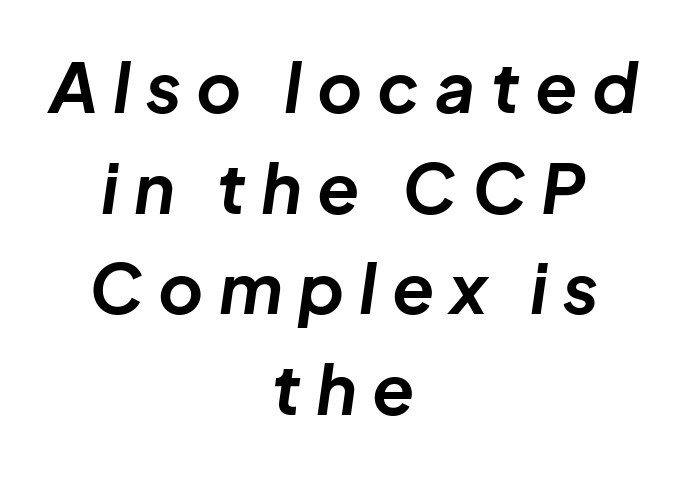
{"italic": "yes", "lean": "right", "slant_degrees": 8, "bold": "yes", "weight": "bold", "width": "normal", "stroke_contrast": "low", "x_height": "medium", "monospaced": "no", "underline": "no", "align": "center", "line_spacing": "normal", "line_spacing_ratio": 1.46, "letter_spacing": "wide", "letter_spacing_em": 0.22, "glyph_px": 69}
